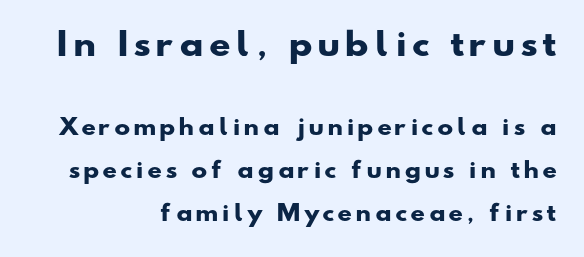
{"serif": "no", "bold": "yes", "weight": "heavy", "width": "wide", "stroke_contrast": "low", "x_height": "small", "monospaced": "no", "underline": "no", "align": "right", "line_spacing": "loose", "line_spacing_ratio": 2.04, "letter_spacing": "wide", "letter_spacing_em": 0.21, "larger_block": "first", "size_ratio": 1.48, "glyph_px": 31}
